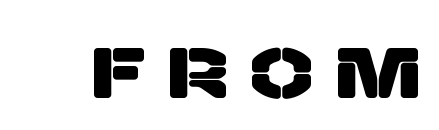
The passage shown is typeset with a sans-serif family. Descenders are the only things crossing below the line. Caption: expanded tracking, letters set apart. You could not count columns in this text — the font is proportionally spaced.
